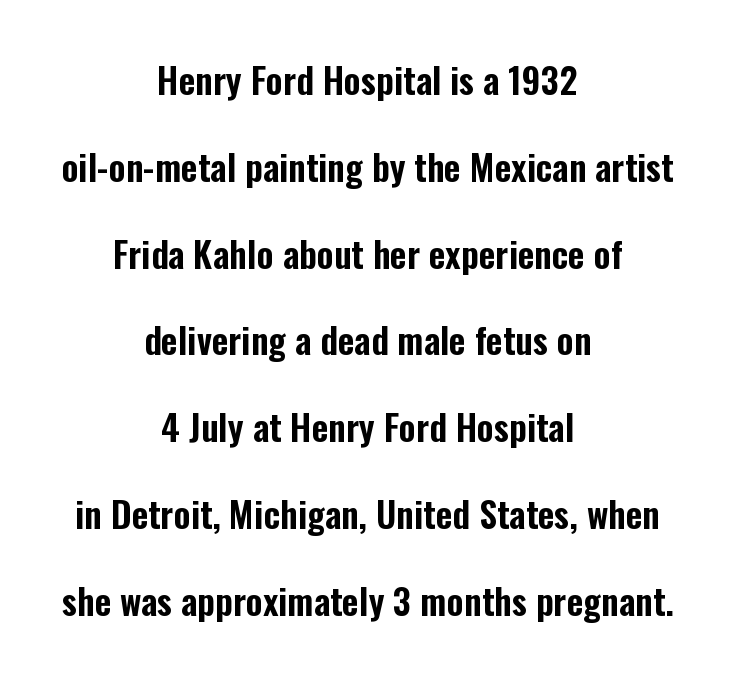
Q: Is the text italic (slanted)? A: No, it is upright.
Q: Is the typeface a serif or a sans-serif typeface? A: Sans-serif.
Q: Is the text underlined? A: No.
Q: How is the paragraph aligned? A: Centered.
Q: Is the spacing between letters normal or unusually wide? A: Normal.
Q: Is the spacing between lines tight, normal or loose? A: Loose.
Q: Width (condensed, normal, or wide)? A: Condensed.
Q: Stroke contrast? A: Low.
Q: x-height? A: Medium.
Q: Monospaced? A: No.
